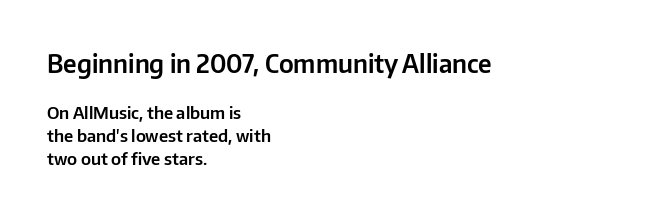
The image shows 25 px text type, upright; set left-aligned, normal line spacing (1.36x), normal letter spacing, not underlined; the first (top) block is 1.47x larger.
